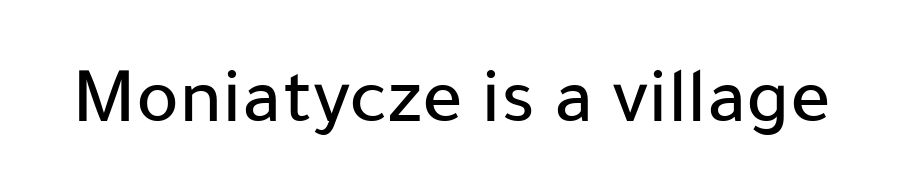
The type family on display is of the sans-serif kind. Short note: letters normally spaced. The rendering uses natural spacing where letterforms have individual widths. Unlike italic type, these characters show no tilt at all. The glyphs are unaccompanied by any horizontal stroke below them.
